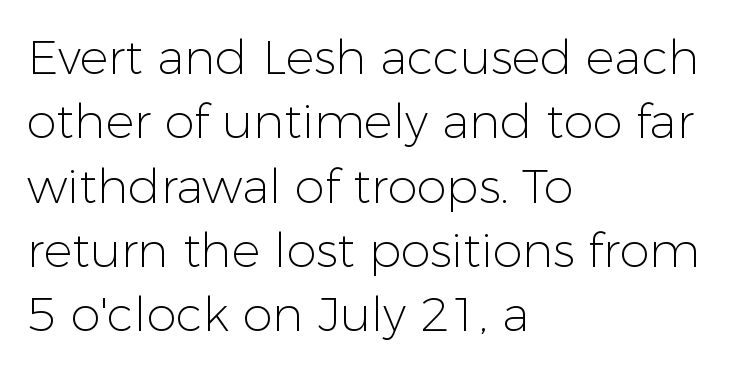
Bare-footed words on every line. Every character sits straight up, as roman type does. These lines are set flush left with a ragged right edge. Note the varied advance widths — an 'i' is clearly narrower than an 'm'. Leading matches the norm, producing a regular column. Nothing unusual about the tracking: characters are spaced as the font intends.
